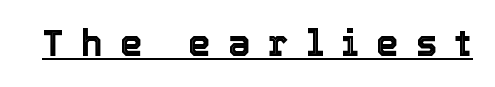
{"italic": "no", "width": "normal", "x_height": "medium", "monospaced": "no", "underline": "yes", "letter_spacing": "wide", "letter_spacing_em": 0.49, "glyph_px": 36}
